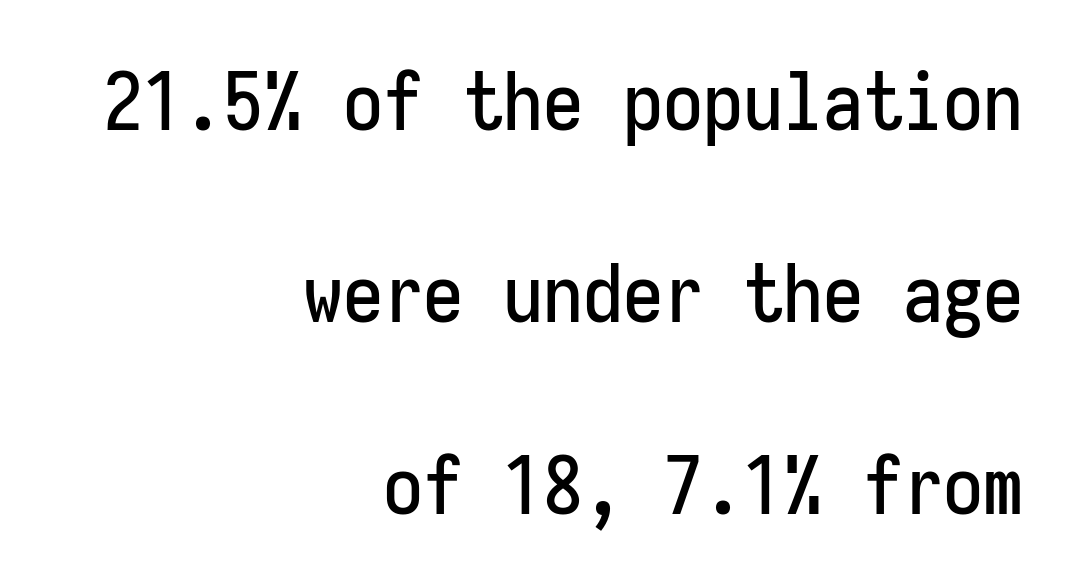
{"serif": "no", "italic": "no", "width": "condensed", "stroke_contrast": "low", "x_height": "medium", "monospaced": "yes", "underline": "no", "align": "right", "line_spacing": "loose", "line_spacing_ratio": 2.4, "letter_spacing": "normal", "letter_spacing_em": 0.0, "glyph_px": 80}
